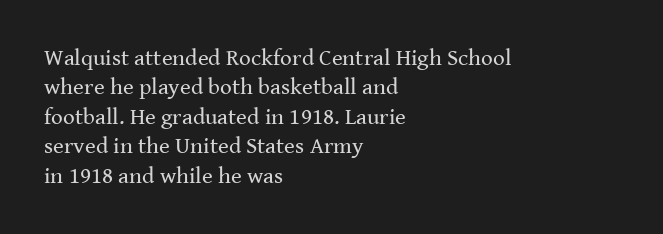
The image shows 23 px text type, upright; set left-aligned, normal line spacing (1.28x), normal letter spacing, not underlined.
